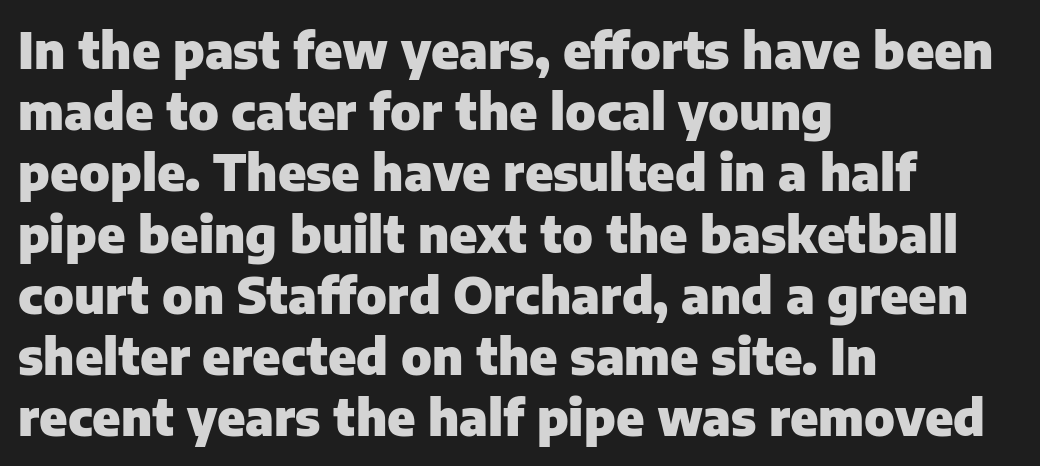
Standard letterfit; no display-style spreading of the glyphs. I'd call this a sans setting — the letters go barefoot. Proportional: the letters do not fall into vertical columns. I'd describe the lettering as bold — thick and assertive. Underline: absent. If you drew a line through each stem, it would be perfectly vertical.
